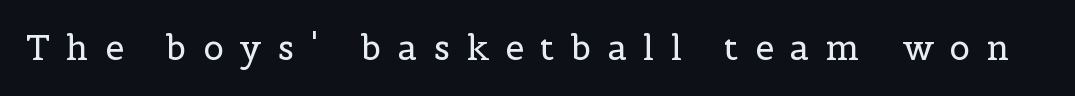
Each stroke keeps to a modest, everyday thickness or less. In terms of letterform style, serifs are clearly present. The baseline area is clear. How are the letters spaced? Widely, with obvious added tracking. Here the designer chose a conventional face with non-uniform glyph widths. A typesetter would mark this as roman, not italic.
